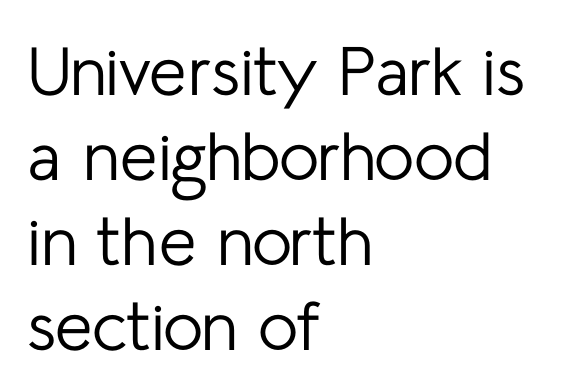
Q: Is the text bold? A: No.
Q: Is the text italic (slanted)? A: No, it is upright.
Q: Is the typeface a serif or a sans-serif typeface? A: Sans-serif.
Q: Is the text underlined? A: No.
Q: How is the paragraph aligned? A: Left-aligned.
Q: Is the spacing between letters normal or unusually wide? A: Normal.
Q: Is the spacing between lines tight, normal or loose? A: Normal.
Q: Width (condensed, normal, or wide)? A: Normal.
Q: Stroke contrast? A: Low.
Q: x-height? A: Medium.
Q: Monospaced? A: No.
